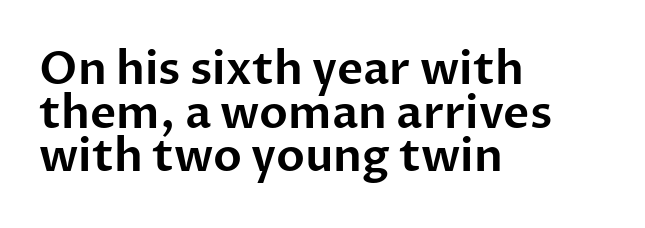
Varying glyph widths throughout — classic text-font behaviour. How are the letters spaced? Ordinarily, with no added tracking. Look at the bottom of the vertical strokes: they stop flat, with no serifs. These lines were composed using upright roman letters.
